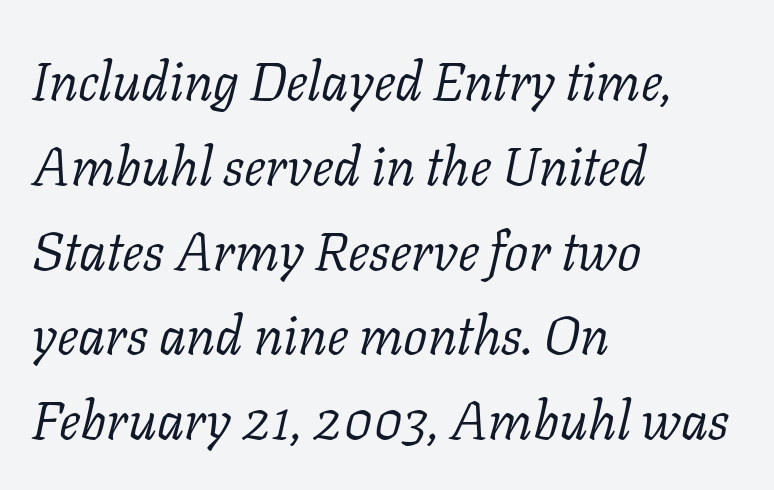
The image shows 54 px light serif type, italic (leaning right); set left-aligned, normal line spacing (1.57x), normal letter spacing, not underlined; low stroke contrast and a medium x-height.
